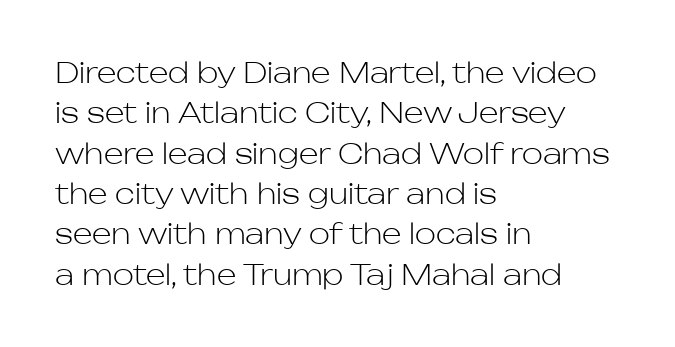
The image shows 28 px light sans-serif type, upright; set left-aligned, normal line spacing (1.44x), normal letter spacing, not underlined; low stroke contrast and a medium x-height.
